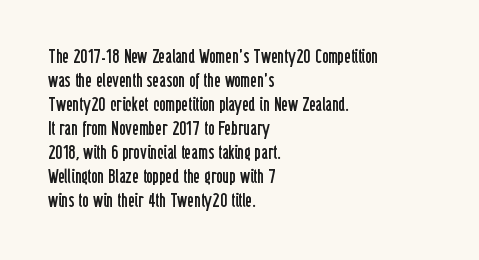
Q: Is the text bold? A: No.
Q: Is the text italic (slanted)? A: No, it is upright.
Q: Is the text underlined? A: No.
Q: How is the paragraph aligned? A: Left-aligned.
Q: Is the spacing between letters normal or unusually wide? A: Normal.
